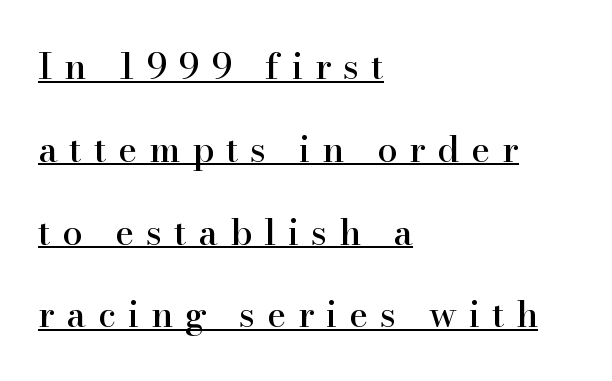
Q: Is the text italic (slanted)? A: No, it is upright.
Q: Is the typeface a serif or a sans-serif typeface? A: Serif.
Q: Is the text underlined? A: Yes.
Q: How is the paragraph aligned? A: Left-aligned.
Q: Is the spacing between letters normal or unusually wide? A: Unusually wide.
Q: Is the spacing between lines tight, normal or loose? A: Loose.
Q: Width (condensed, normal, or wide)? A: Normal.
Q: Stroke contrast? A: High.
Q: x-height? A: Small.
Q: Monospaced? A: No.
